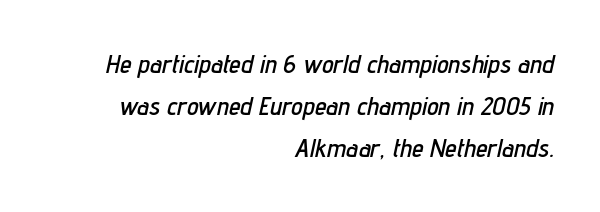
Default kerning and tracking; the words read as compact shapes. The rag falls on the left side of this text block. Descenders hang freely into open space. In terms of posture, this sample is oblique. This block has exactly the height ordinary leading produces.
